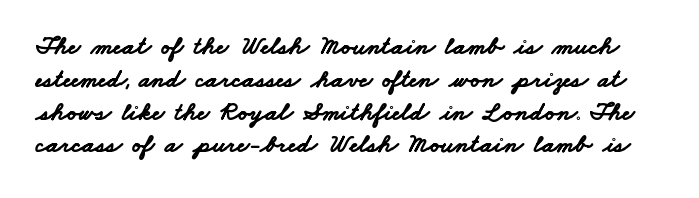
{"bold": "yes", "underline": "no", "line_spacing": "normal", "line_spacing_ratio": 1.26, "letter_spacing": "normal", "letter_spacing_em": 0.0, "glyph_px": 26}
